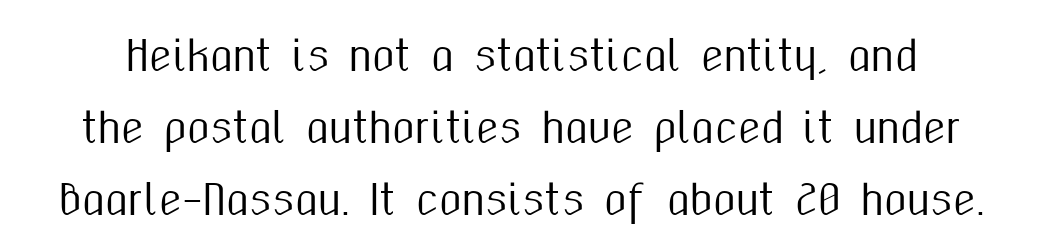
{"serif": "no", "italic": "no", "width": "condensed", "stroke_contrast": "medium", "x_height": "medium", "monospaced": "no", "underline": "no", "line_spacing_ratio": 1.76, "letter_spacing": "normal", "letter_spacing_em": 0.0, "glyph_px": 41}
